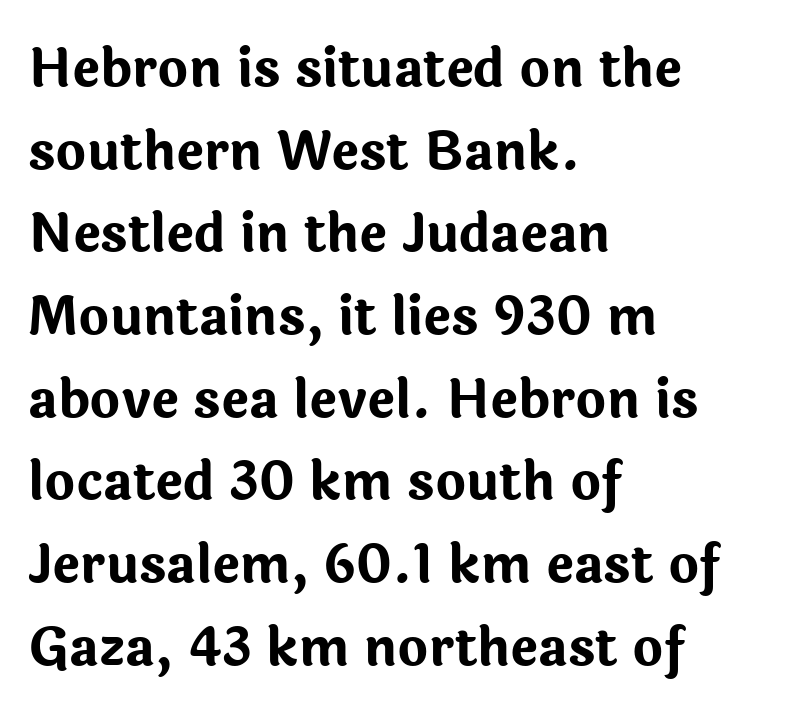
Summary of weight: heavy, a full bold. Line beginnings align vertically; line endings do not. The passage shown is not underscored anywhere. These lines are composed in type without serifs.
